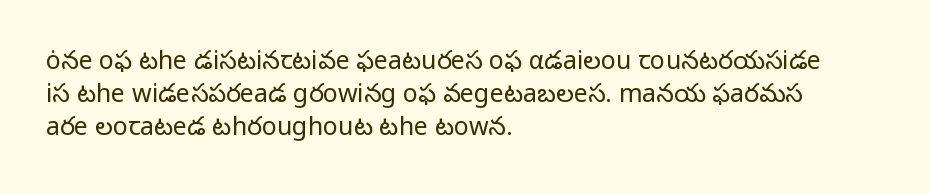
Q: Is the text bold? A: No.
Q: Is the text italic (slanted)? A: No, it is upright.
Q: Is the text underlined? A: No.
Q: How is the paragraph aligned? A: Left-aligned.
Q: Is the spacing between letters normal or unusually wide? A: Normal.
Q: Is the spacing between lines tight, normal or loose? A: Normal.
